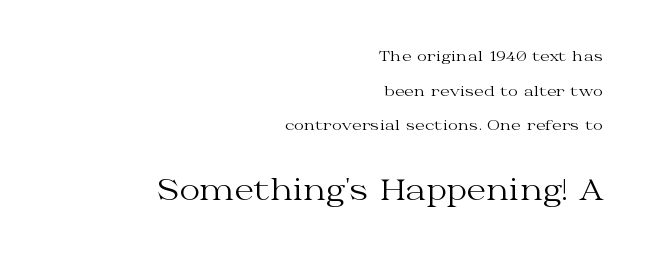
Vertical spacing — loose. Each letter keeps its own natural width here, so spacing adapts to shape. Compare the two chunks: the lower has the greater cap height. Does the copy run flush right? Yes — the right margin is perfectly even. The strokes carry an ordinary text weight at most. Ordinary non-slanted type is in use.
